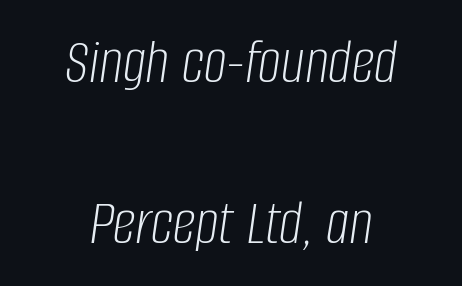
Q: Is the text bold? A: No.
Q: Is the text italic (slanted)? A: Yes, it leans right by about 8 degrees.
Q: Is the text underlined? A: No.
Q: How is the paragraph aligned? A: Centered.
Q: Is the spacing between letters normal or unusually wide? A: Normal.
Q: Is the spacing between lines tight, normal or loose? A: Loose.
Q: Width (condensed, normal, or wide)? A: Condensed.
Q: Stroke contrast? A: Low.
Q: x-height? A: Large.
Q: Monospaced? A: No.
